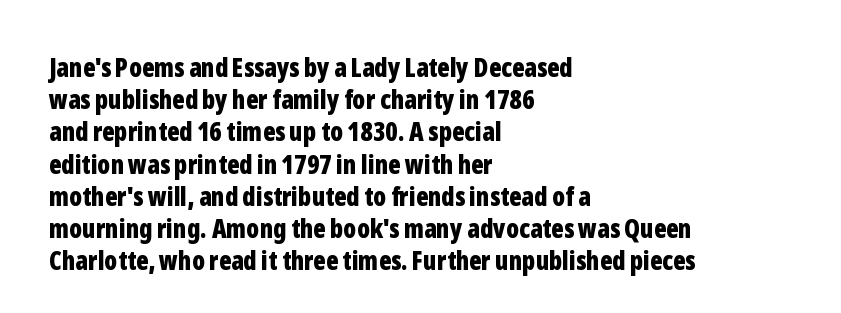
Descenders hang freely into open space. Rendered with straight, roman letterforms. The strokes are fattened all the way to bold. This rendering uses left alignment, leaving the right contour irregular.
